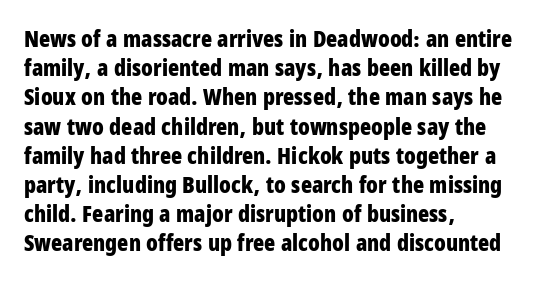
{"italic": "no", "bold": "yes", "underline": "no", "align": "left", "line_spacing": "normal", "line_spacing_ratio": 1.27, "letter_spacing": "normal", "letter_spacing_em": 0.0, "glyph_px": 23}
